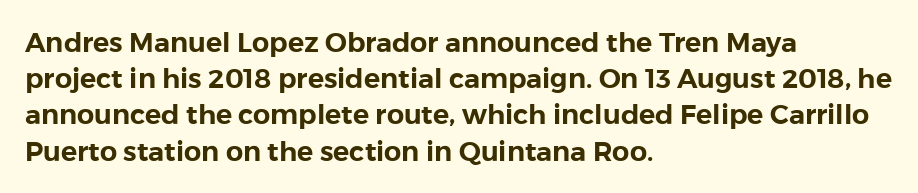
{"italic": "no", "underline": "no", "align": "left", "line_spacing": "normal", "line_spacing_ratio": 1.34, "letter_spacing": "normal", "letter_spacing_em": 0.0, "glyph_px": 27}
